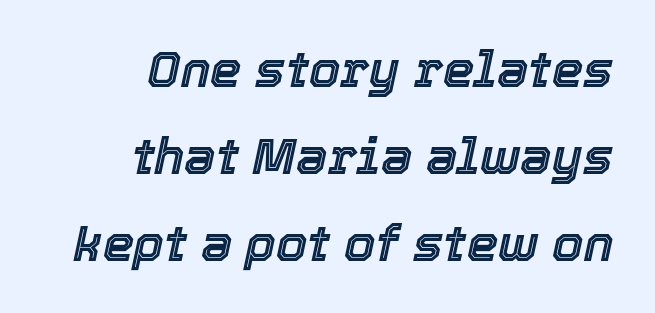
Q: Is the text italic (slanted)? A: Yes, it leans right by about 12 degrees.
Q: Is the text underlined? A: No.
Q: How is the paragraph aligned? A: Right-aligned.
Q: Is the spacing between letters normal or unusually wide? A: Normal.
Q: Width (condensed, normal, or wide)? A: Normal.
Q: x-height? A: Medium.
Q: Monospaced? A: No.
